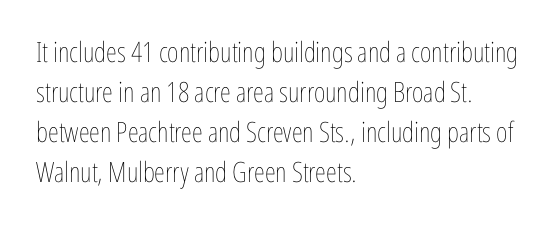
Q: Is the text bold? A: No.
Q: Is the text italic (slanted)? A: No, it is upright.
Q: Is the text underlined? A: No.
Q: How is the paragraph aligned? A: Left-aligned.
Q: Is the spacing between letters normal or unusually wide? A: Normal.
Q: Is the spacing between lines tight, normal or loose? A: Normal.
Q: Width (condensed, normal, or wide)? A: Condensed.
Q: Stroke contrast? A: Low.
Q: x-height? A: Medium.
Q: Monospaced? A: No.
